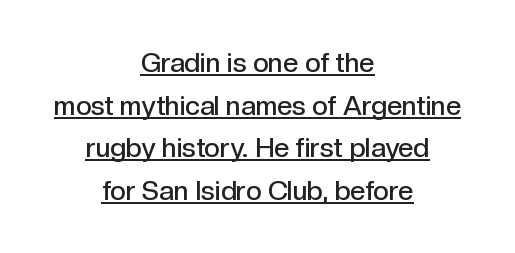
{"italic": "no", "bold": "semi", "underline": "yes", "align": "center", "line_spacing": "normal", "line_spacing_ratio": 1.58, "letter_spacing": "normal", "letter_spacing_em": 0.0, "glyph_px": 27}
